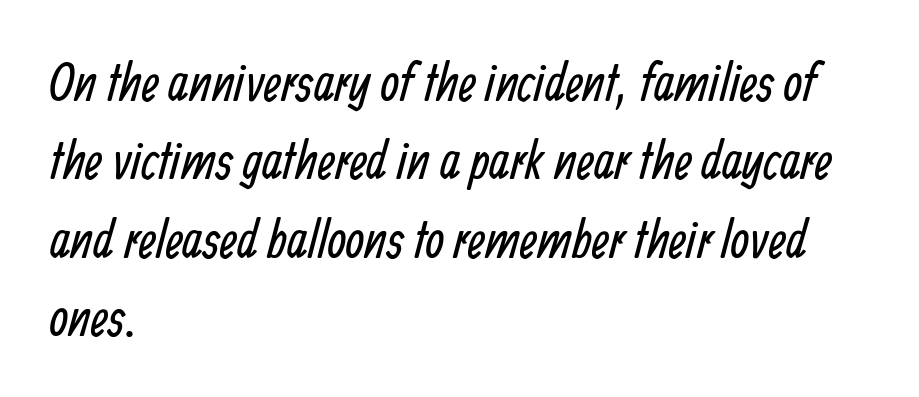
The image shows 54 px regular-weight, condensed sans-serif type; set left-aligned, normal line spacing (1.45x), normal letter spacing, not underlined; low stroke contrast and a medium x-height.
